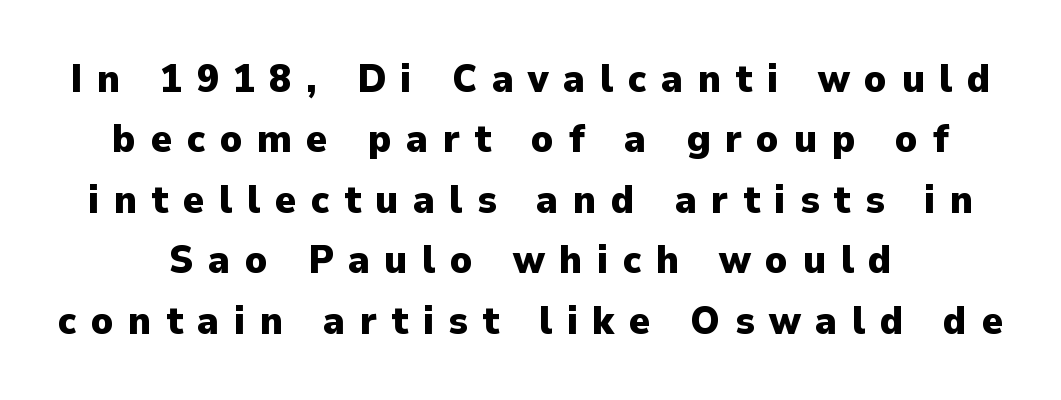
Each letter keeps its own natural width here, so spacing adapts to shape. Compared with typical body copy, the letter spacing here is much looser. Normally led — the rows are evenly, conventionally spaced. A student would call this center alignment; a typographer would say set centered. Check the space under the baseline: it is left empty.
